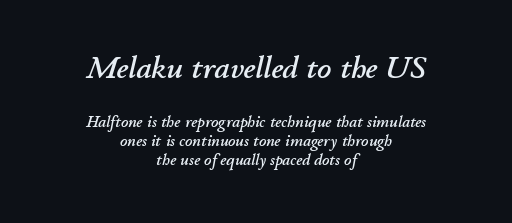
{"italic": "yes", "lean": "right", "slant_degrees": 11, "width": "normal", "stroke_contrast": "low", "x_height": "small", "monospaced": "no", "underline": "no", "align": "center", "line_spacing_ratio": 1.19, "letter_spacing": "normal", "letter_spacing_em": 0.0, "larger_block": "first", "size_ratio": 1.94, "glyph_px": 31}
